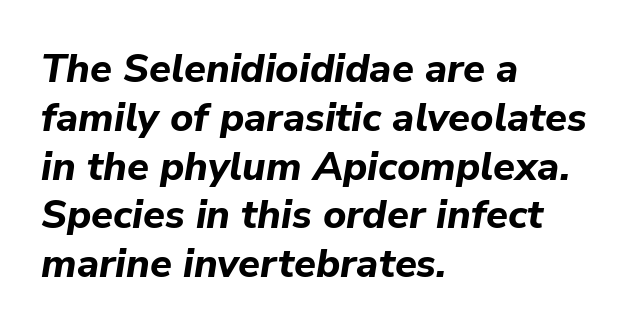
Q: Is the text bold? A: Yes.
Q: Is the text italic (slanted)? A: Yes, it leans right by about 9 degrees.
Q: Is the text underlined? A: No.
Q: How is the paragraph aligned? A: Left-aligned.
Q: Is the spacing between letters normal or unusually wide? A: Normal.
Q: Width (condensed, normal, or wide)? A: Normal.
Q: Stroke contrast? A: Low.
Q: x-height? A: Medium.
Q: Monospaced? A: No.
